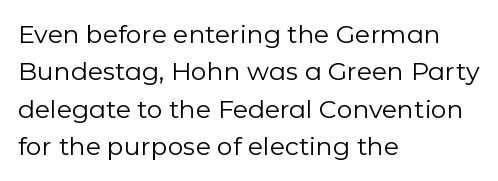
{"italic": "no", "bold": "no", "underline": "no", "align": "left", "line_spacing": "normal", "line_spacing_ratio": 1.5, "letter_spacing": "normal", "letter_spacing_em": 0.0, "glyph_px": 25}
